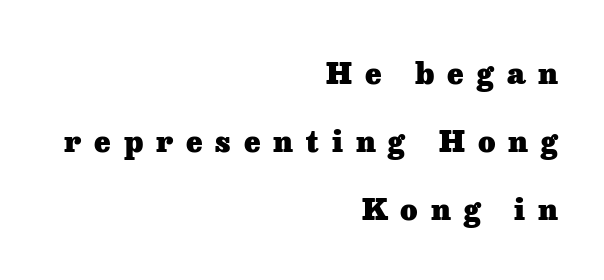
The gap between lines stays unmarked. Font category for this specimen: serif. Character widths vary here, with narrow letters taking less room than wide ones. How heavy is the stroke? Heavy — this is a bold.
